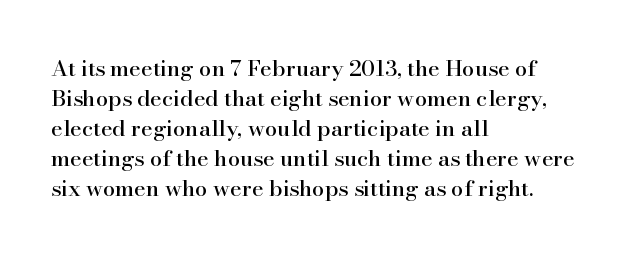
{"italic": "no", "underline": "no", "align": "left", "line_spacing": "normal", "line_spacing_ratio": 1.36, "letter_spacing": "normal", "letter_spacing_em": 0.0, "glyph_px": 22}
